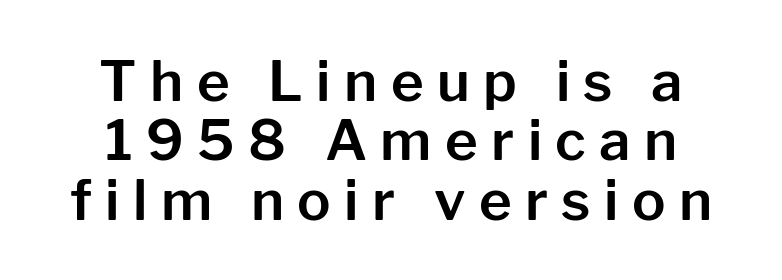
{"serif": "no", "italic": "no", "width": "normal", "stroke_contrast": "low", "x_height": "medium", "monospaced": "no", "underline": "no", "align": "center", "line_spacing": "tight", "line_spacing_ratio": 1.06, "letter_spacing": "wide", "letter_spacing_em": 0.24, "glyph_px": 56}
